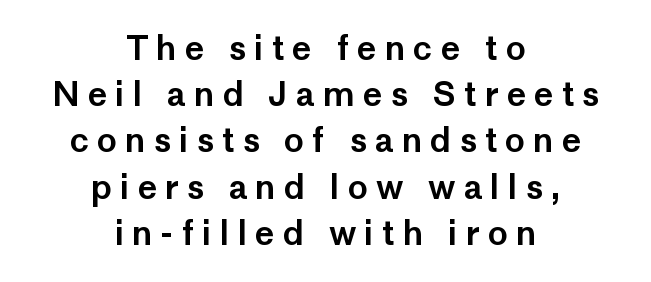
The image shows 33 px sans-serif type, upright; set centered, normal line spacing (1.4x), unusually wide letter spacing (+0.25 em), not underlined; low stroke contrast and a medium x-height.
